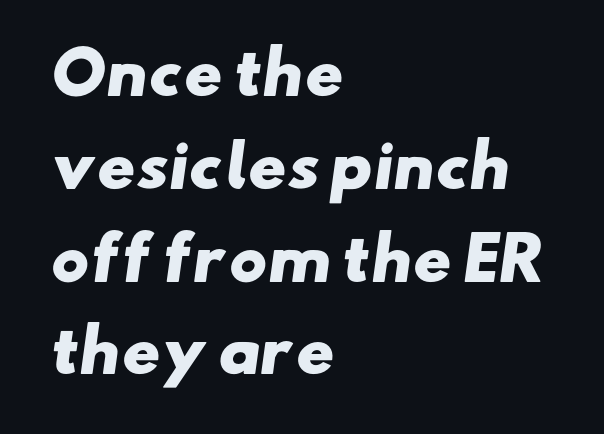
What stands out about the letter spacing? Nothing — it is the standard amount. Each letter keeps its own natural width here, so spacing adapts to shape. Teacher's note: observe the even left margin — that is flush-left alignment. I'd describe the lettering as bold — thick and assertive. Leading matches the norm, producing a regular column.
